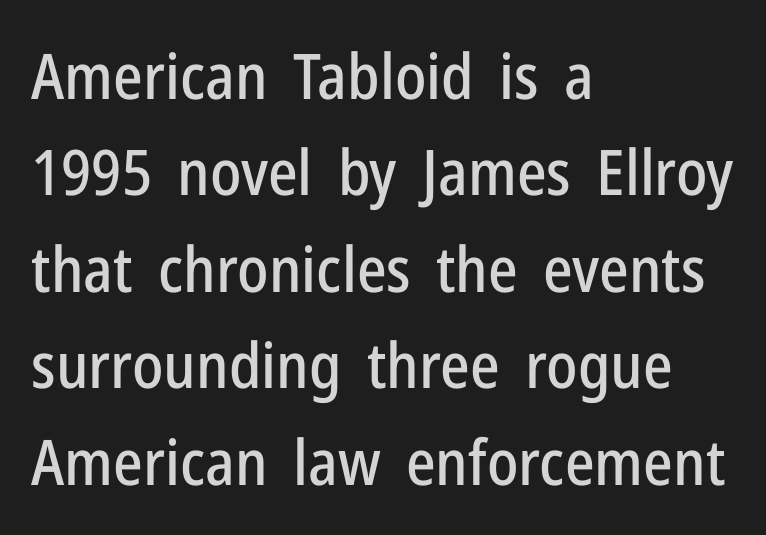
{"serif": "no", "italic": "no", "width": "condensed", "stroke_contrast": "low", "x_height": "medium", "monospaced": "no", "underline": "no", "align": "left", "line_spacing": "normal", "line_spacing_ratio": 1.53, "letter_spacing": "normal", "letter_spacing_em": 0.0, "glyph_px": 63}
